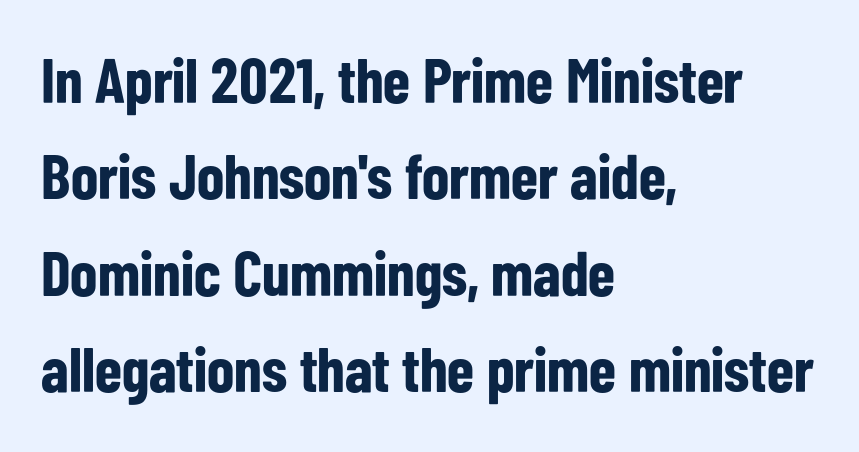
Character widths vary here, with narrow letters taking less room than wide ones. A typesetter would call this zero additional tracking. One glance says typical: line gaps are just what's usual. The type sits square on the baseline with zero lean.
